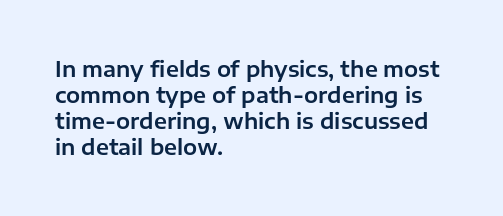
Q: Is the text italic (slanted)? A: No, it is upright.
Q: Is the text underlined? A: No.
Q: How is the paragraph aligned? A: Left-aligned.
Q: Is the spacing between letters normal or unusually wide? A: Normal.
